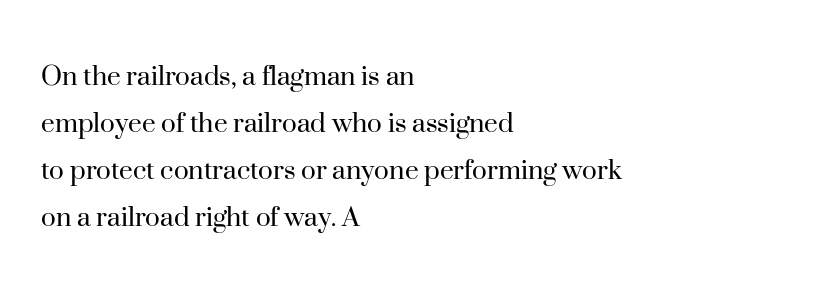
Q: Is the text bold? A: No.
Q: Is the text italic (slanted)? A: No, it is upright.
Q: Is the typeface a serif or a sans-serif typeface? A: Serif.
Q: Is the text underlined? A: No.
Q: How is the paragraph aligned? A: Left-aligned.
Q: Is the spacing between letters normal or unusually wide? A: Normal.
Q: Is the spacing between lines tight, normal or loose? A: Normal.
Q: Width (condensed, normal, or wide)? A: Normal.
Q: Stroke contrast? A: High.
Q: x-height? A: Small.
Q: Monospaced? A: No.
